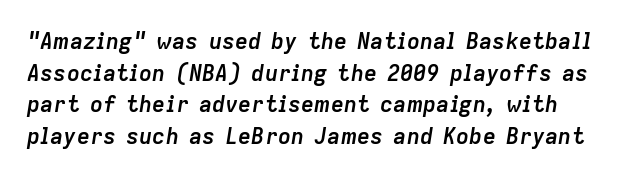
Q: Is the text bold? A: Yes.
Q: Is the text italic (slanted)? A: Yes, it leans right by about 9 degrees.
Q: Is the text underlined? A: No.
Q: Is the spacing between letters normal or unusually wide? A: Normal.
Q: Is the spacing between lines tight, normal or loose? A: Normal.
